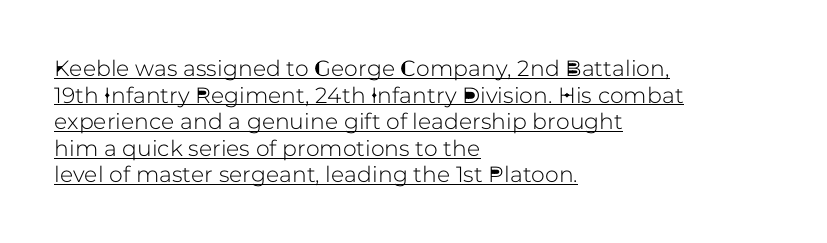
{"italic": "no", "underline": "yes", "align": "left", "line_spacing_ratio": 1.21, "letter_spacing": "normal", "letter_spacing_em": 0.0, "glyph_px": 22}
